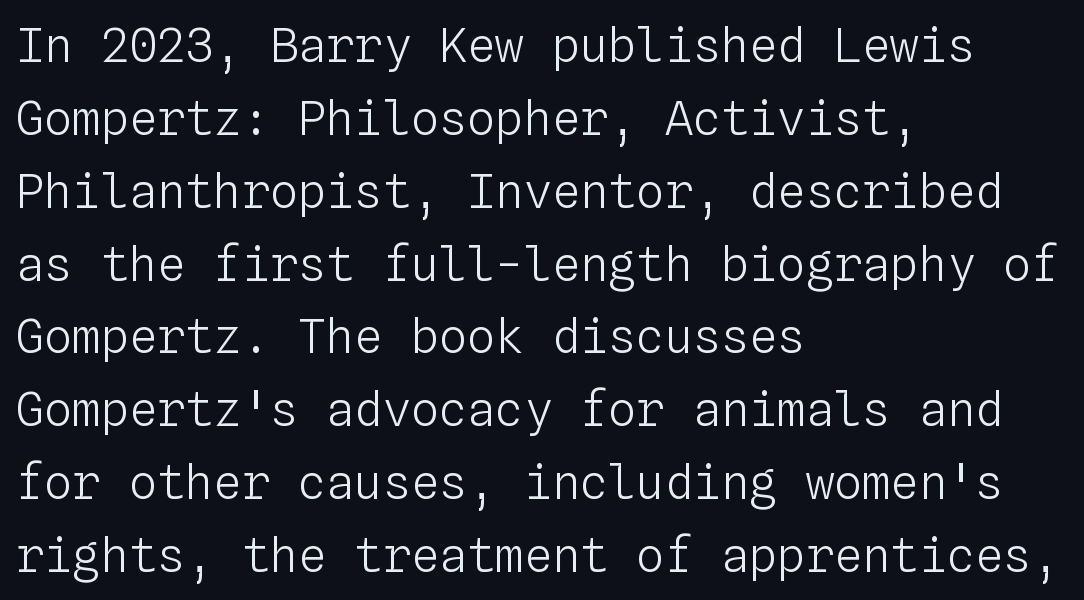
Q: Is the text bold? A: No.
Q: Is the text italic (slanted)? A: No, it is upright.
Q: Is the text underlined? A: No.
Q: How is the paragraph aligned? A: Left-aligned.
Q: Is the spacing between letters normal or unusually wide? A: Normal.
Q: Is the spacing between lines tight, normal or loose? A: Normal.
Q: Width (condensed, normal, or wide)? A: Normal.
Q: Stroke contrast? A: Low.
Q: x-height? A: Medium.
Q: Monospaced? A: Yes.
